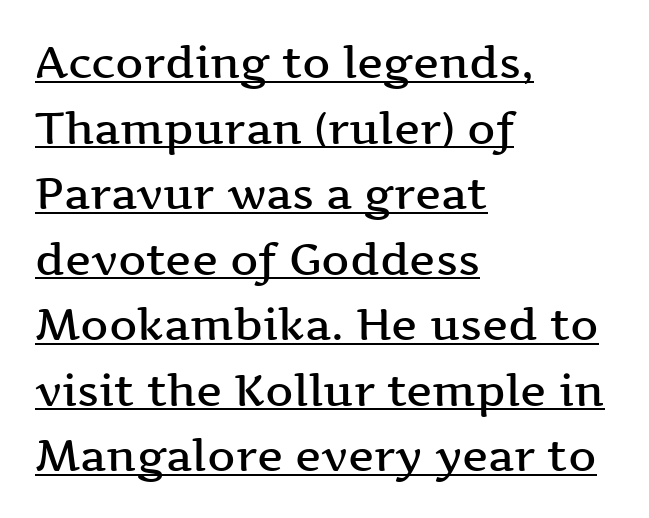
Honestly, the underline is the first thing you notice here. This sample is left-justified, so line endings fall wherever the words run out. Baseline-to-baseline distance is the conventional proportion of letter height. Every character sits straight up, as roman type does.
